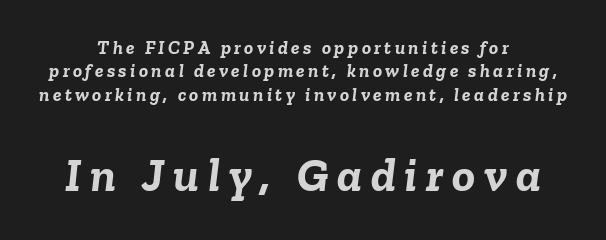
{"italic": "yes", "lean": "right", "slant_degrees": 6, "bold": "yes", "weight": "semibold", "width": "normal", "stroke_contrast": "low", "x_height": "medium", "monospaced": "no", "underline": "no", "align": "center", "line_spacing_ratio": 1.23, "larger_block": "second", "size_ratio": 2.53, "glyph_px": 48}
